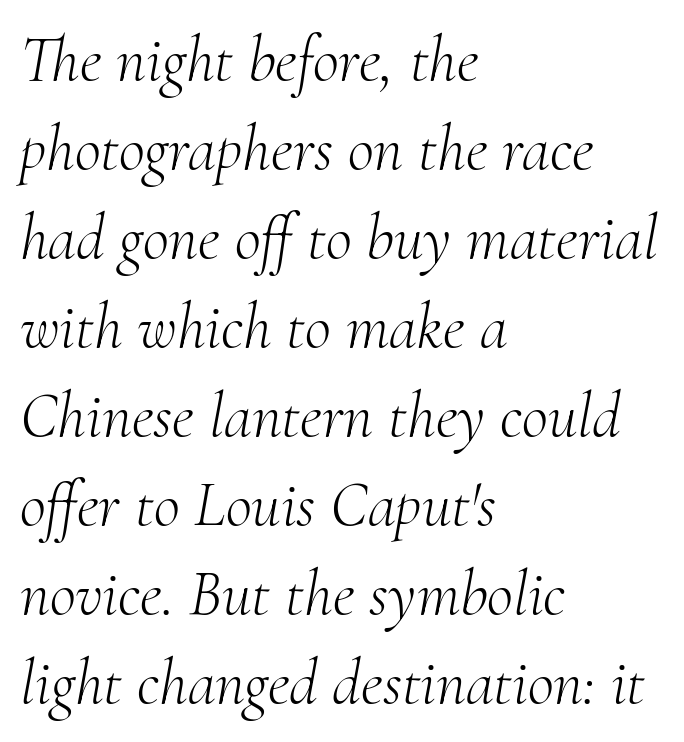
{"serif": "yes", "italic": "yes", "lean": "right", "slant_degrees": 10, "bold": "no", "weight": "light", "width": "normal", "stroke_contrast": "medium", "x_height": "small", "monospaced": "no", "underline": "no", "align": "left", "line_spacing": "normal", "line_spacing_ratio": 1.39, "letter_spacing": "normal", "letter_spacing_em": 0.0, "glyph_px": 64}
